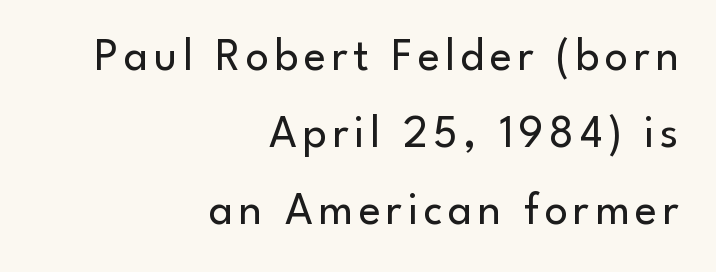
{"serif": "no", "italic": "no", "bold": "no", "weight": "regular", "width": "normal", "stroke_contrast": "low", "x_height": "small", "monospaced": "no", "underline": "no", "align": "right", "line_spacing": "normal", "line_spacing_ratio": 1.67, "glyph_px": 46}
